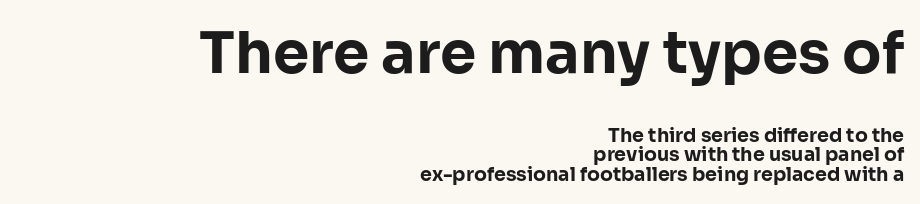
Q: Is the text bold? A: Yes.
Q: Is the text italic (slanted)? A: No, it is upright.
Q: Is the typeface a serif or a sans-serif typeface? A: Sans-serif.
Q: Is the text underlined? A: No.
Q: How is the paragraph aligned? A: Right-aligned.
Q: Is the spacing between letters normal or unusually wide? A: Normal.
Q: Is the spacing between lines tight, normal or loose? A: Tight.
Q: Which block of text is set in a larger size, the first (top) or the second (bottom)? A: The first (top) one.
Q: Width (condensed, normal, or wide)? A: Normal.
Q: Stroke contrast? A: Low.
Q: x-height? A: Medium.
Q: Monospaced? A: No.
